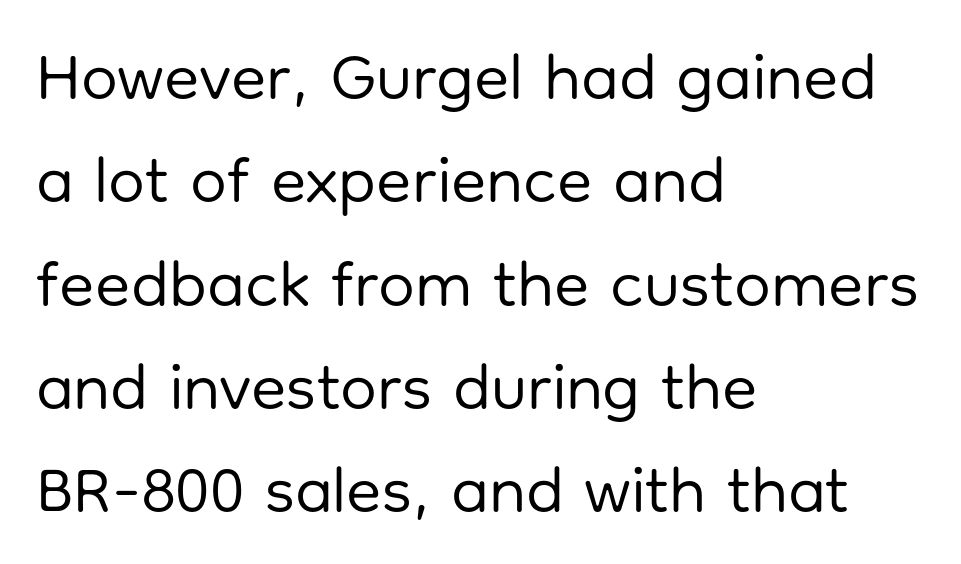
Q: Is the text bold? A: No.
Q: Is the text italic (slanted)? A: No, it is upright.
Q: Is the typeface a serif or a sans-serif typeface? A: Sans-serif.
Q: Is the text underlined? A: No.
Q: How is the paragraph aligned? A: Left-aligned.
Q: Is the spacing between letters normal or unusually wide? A: Normal.
Q: Is the spacing between lines tight, normal or loose? A: Normal.
Q: Width (condensed, normal, or wide)? A: Normal.
Q: Stroke contrast? A: Low.
Q: x-height? A: Medium.
Q: Monospaced? A: No.
